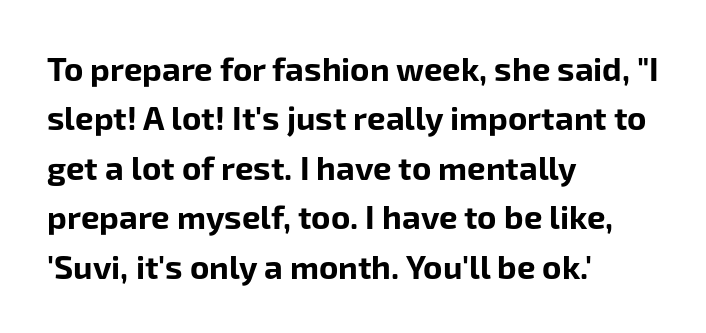
The lettering stays uniformly vertical, giving the passage a roman look. The type is set solid horizontally, with unmodified tracking. This sample has the flowing, uneven cadence of proportional lettering. These lines are set flush left with a ragged right edge. Honestly, there is no underline to notice here at all.
